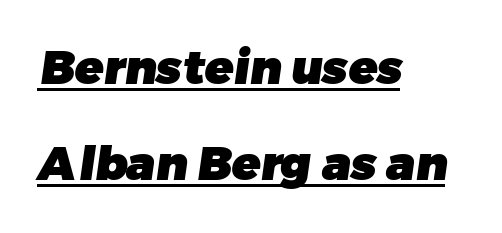
Q: Is the text bold? A: Yes.
Q: Is the typeface a serif or a sans-serif typeface? A: Sans-serif.
Q: Is the text underlined? A: Yes.
Q: How is the paragraph aligned? A: Left-aligned.
Q: Is the spacing between letters normal or unusually wide? A: Normal.
Q: Is the spacing between lines tight, normal or loose? A: Loose.
Q: Width (condensed, normal, or wide)? A: Normal.
Q: Stroke contrast? A: Low.
Q: x-height? A: Medium.
Q: Monospaced? A: No.
